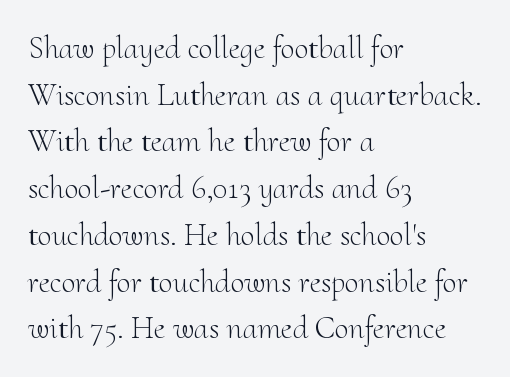
The image shows 32 px light serif type, upright; set left-aligned, normal line spacing (1.46x), normal letter spacing, not underlined; medium stroke contrast and a small x-height.
